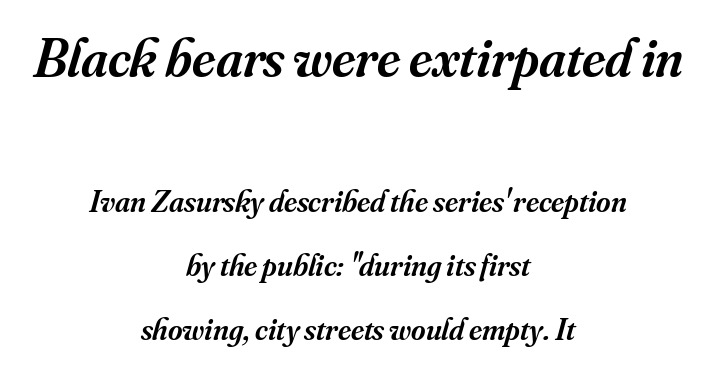
Q: Is the text bold? A: Semi-bold.
Q: Is the text italic (slanted)? A: Yes, it leans right by about 16 degrees.
Q: Is the typeface a serif or a sans-serif typeface? A: Serif.
Q: Is the text underlined? A: No.
Q: How is the paragraph aligned? A: Centered.
Q: Is the spacing between letters normal or unusually wide? A: Normal.
Q: Is the spacing between lines tight, normal or loose? A: Loose.
Q: Which block of text is set in a larger size, the first (top) or the second (bottom)? A: The first (top) one.
Q: Width (condensed, normal, or wide)? A: Normal.
Q: Stroke contrast? A: Medium.
Q: x-height? A: Small.
Q: Monospaced? A: No.
